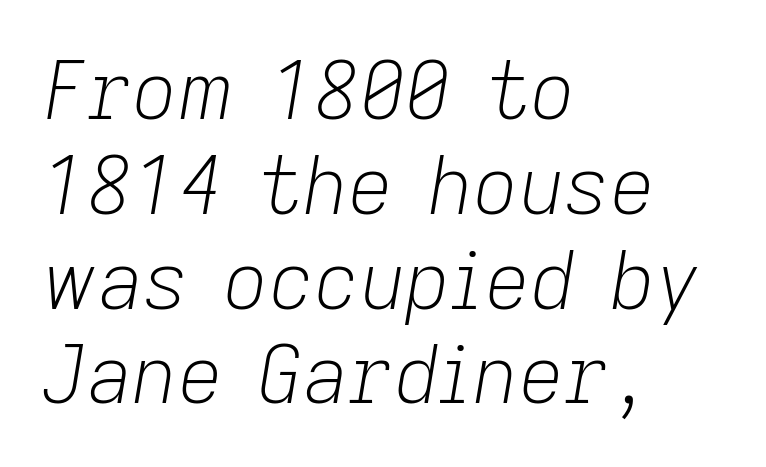
Q: Is the text bold? A: No.
Q: Is the text italic (slanted)? A: Yes, it leans right by about 9 degrees.
Q: Is the text underlined? A: No.
Q: How is the paragraph aligned? A: Left-aligned.
Q: Is the spacing between letters normal or unusually wide? A: Normal.
Q: Width (condensed, normal, or wide)? A: Normal.
Q: Stroke contrast? A: Low.
Q: x-height? A: Medium.
Q: Monospaced? A: No.
